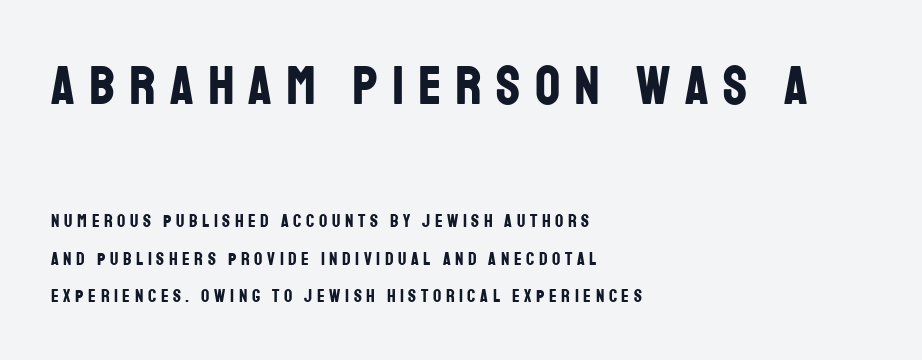
There is plenty of visible air inserted between adjacent glyphs. Leftover space on each line is placed entirely after the last word. The face used here is proportionally spaced, like ordinary book or web type. One glance says open: line gaps are wider than usual.
